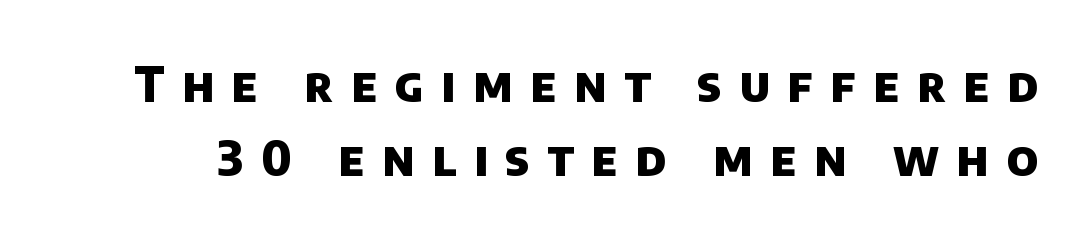
Q: Is the text bold? A: Yes.
Q: Is the typeface a serif or a sans-serif typeface? A: Sans-serif.
Q: Is the text underlined? A: No.
Q: Is the spacing between letters normal or unusually wide? A: Unusually wide.
Q: Is the spacing between lines tight, normal or loose? A: Normal.
Q: Width (condensed, normal, or wide)? A: Normal.
Q: Stroke contrast? A: Low.
Q: x-height? A: Large.
Q: Monospaced? A: No.
